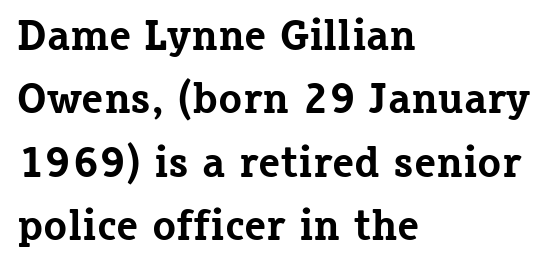
Here the designer chose a conventional face with non-uniform glyph widths. Set as a true bold cut, around the 700 mark. The vertical gap from one line to the next is medium. Decoration check: the copy has no underline.
